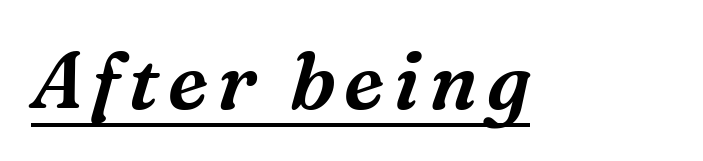
Check where the strokes stop: tiny serifs finish them off. Decoration check: the copy is underlined. Looks like regular typesetting: each glyph gets only the width it needs. Emphasis-style slanted type is in use.
